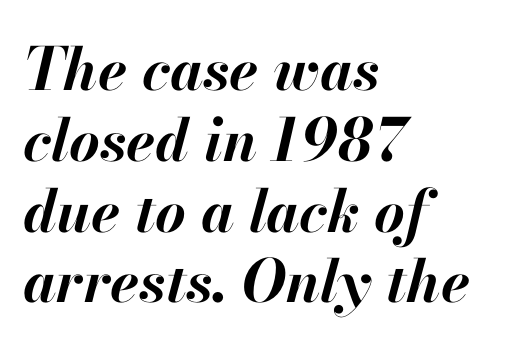
{"italic": "yes", "lean": "right", "slant_degrees": 13, "bold": "yes", "weight": "bold", "width": "normal", "stroke_contrast": "high", "x_height": "small", "monospaced": "no", "underline": "no", "align": "left", "line_spacing_ratio": 1.2, "letter_spacing": "normal", "letter_spacing_em": 0.0, "glyph_px": 59}
